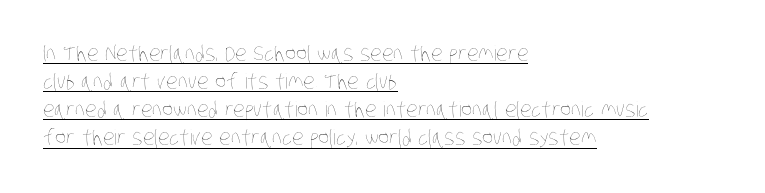
The image shows 21 px text type; set left-aligned, normal line spacing (1.34x), normal letter spacing, underlined.
